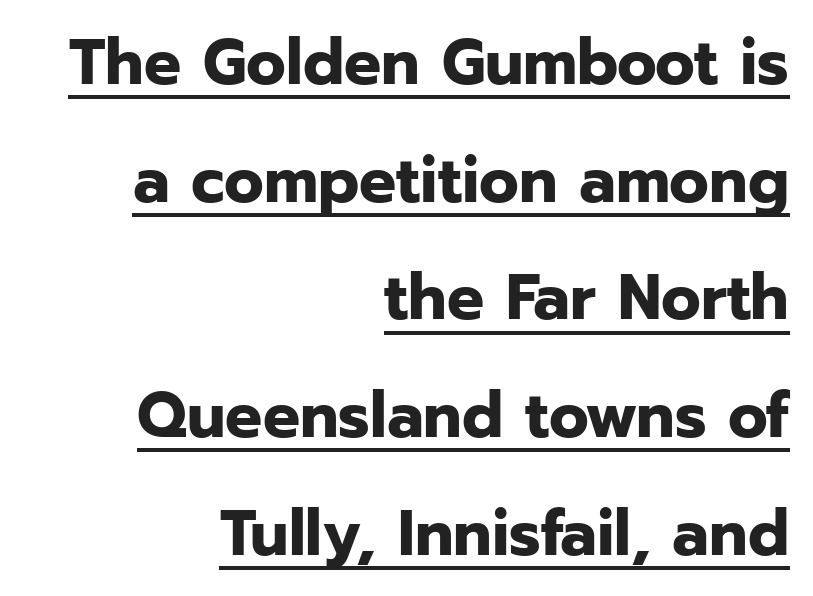
The image shows 65 px bold sans-serif type, upright; set right-aligned, line spacing 1.81x, normal letter spacing, underlined; low stroke contrast and a medium x-height.
